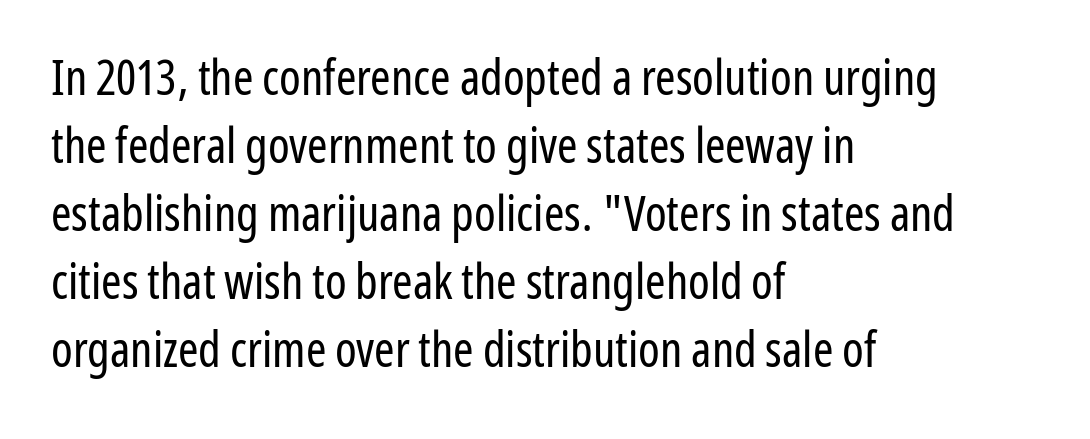
The image shows 49 px regular-weight, condensed sans-serif type, upright; set left-aligned, normal line spacing (1.39x), normal letter spacing, not underlined; low stroke contrast and a medium x-height.
